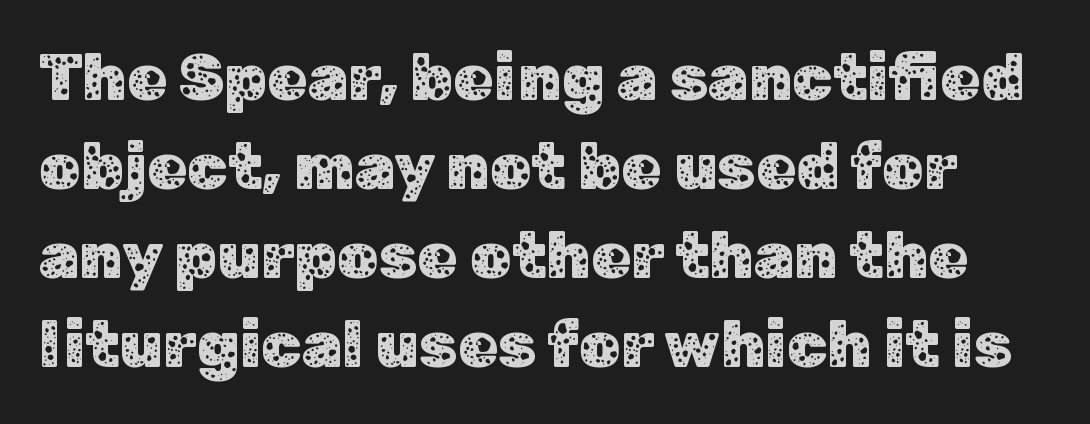
The image shows 65 px sans-serif type, upright; set normal line spacing (1.37x), normal letter spacing, not underlined; low stroke contrast and a medium x-height.
